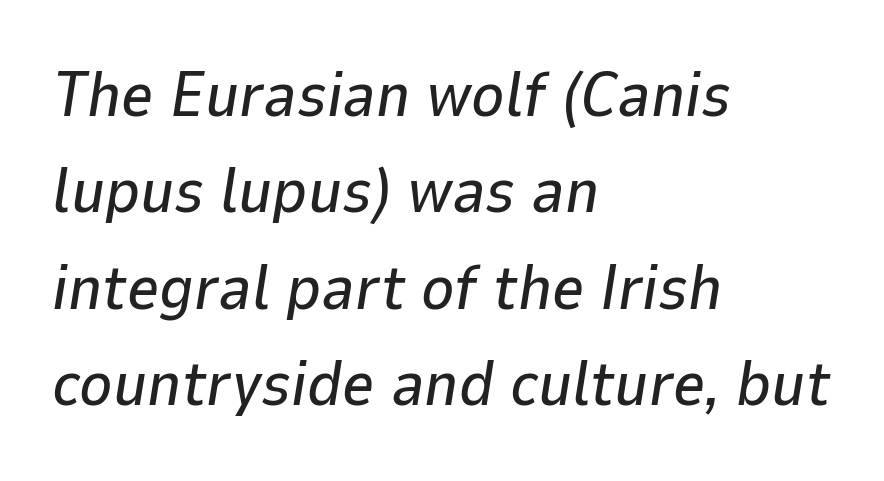
Q: Is the text italic (slanted)? A: Yes, it leans right by about 9 degrees.
Q: Is the text underlined? A: No.
Q: How is the paragraph aligned? A: Left-aligned.
Q: Is the spacing between letters normal or unusually wide? A: Normal.
Q: Is the spacing between lines tight, normal or loose? A: Normal.
Q: Width (condensed, normal, or wide)? A: Normal.
Q: Stroke contrast? A: Low.
Q: x-height? A: Medium.
Q: Monospaced? A: No.
